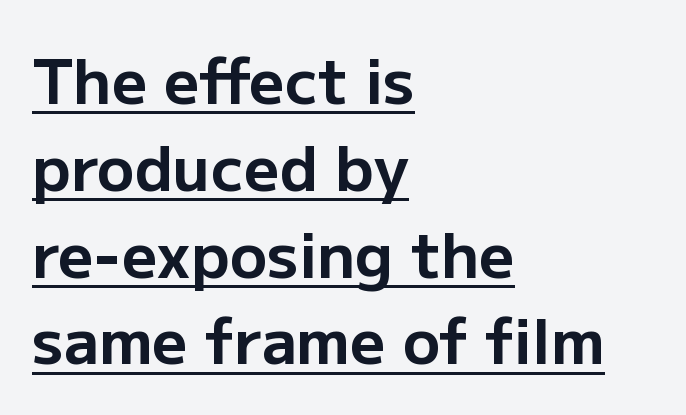
{"serif": "no", "italic": "no", "bold": "yes", "weight": "bold", "width": "normal", "stroke_contrast": "low", "x_height": "medium", "monospaced": "no", "underline": "yes", "align": "left", "line_spacing": "normal", "line_spacing_ratio": 1.4, "letter_spacing": "normal", "letter_spacing_em": 0.0, "glyph_px": 62}
